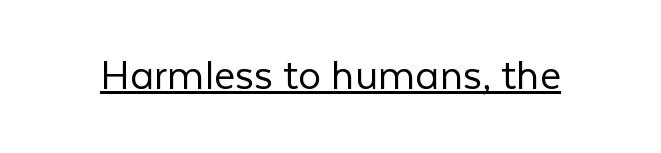
{"serif": "no", "italic": "no", "bold": "no", "weight": "light", "width": "normal", "stroke_contrast": "low", "x_height": "medium", "monospaced": "no", "underline": "yes", "letter_spacing": "normal", "letter_spacing_em": 0.0, "glyph_px": 46}
